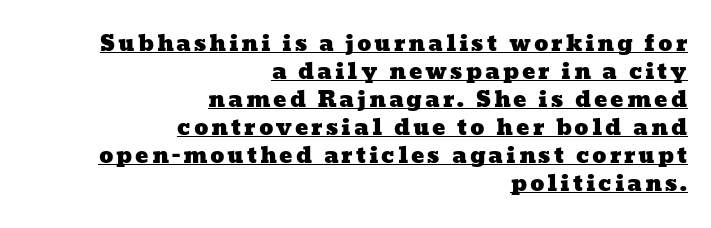
Baseline-to-baseline distance is the conventional proportion of letter height. Does the copy run flush right? Yes — the right margin is perfectly even. Every word sits above its own underline.
